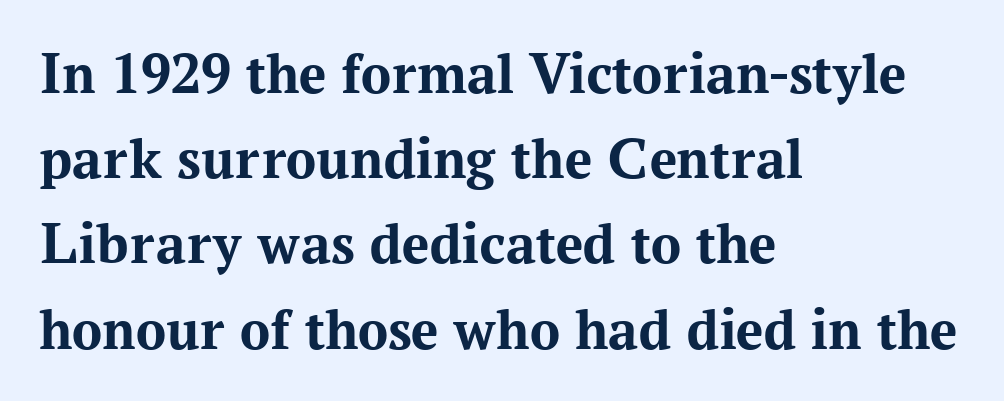
Q: Is the text bold? A: Yes.
Q: Is the text italic (slanted)? A: No, it is upright.
Q: Is the typeface a serif or a sans-serif typeface? A: Serif.
Q: Is the text underlined? A: No.
Q: How is the paragraph aligned? A: Left-aligned.
Q: Is the spacing between letters normal or unusually wide? A: Normal.
Q: Is the spacing between lines tight, normal or loose? A: Normal.
Q: Width (condensed, normal, or wide)? A: Normal.
Q: Stroke contrast? A: Medium.
Q: x-height? A: Medium.
Q: Monospaced? A: No.
